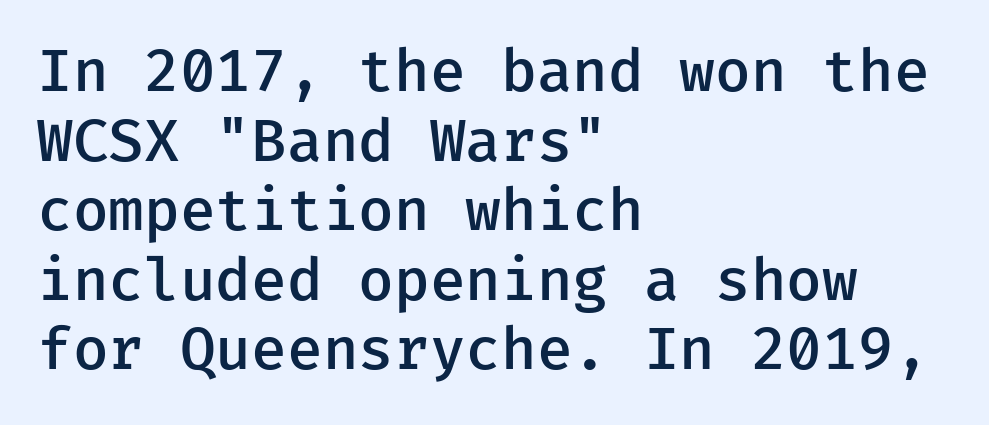
{"serif": "no", "italic": "no", "bold": "semi", "weight": "semibold", "width": "normal", "stroke_contrast": "low", "x_height": "medium", "underline": "no", "align": "left", "line_spacing_ratio": 1.2, "letter_spacing": "normal", "letter_spacing_em": 0.0, "glyph_px": 58}
